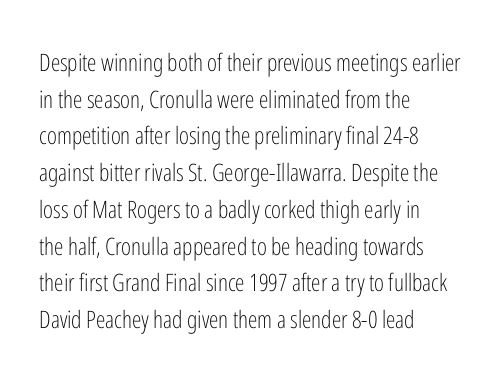
Standard letterfit; no display-style spreading of the glyphs. No chunkiness to these letters — they're not bold. This is roman type, the default non-slanted kind. Does the copy run flush right? No — it runs flush left.
